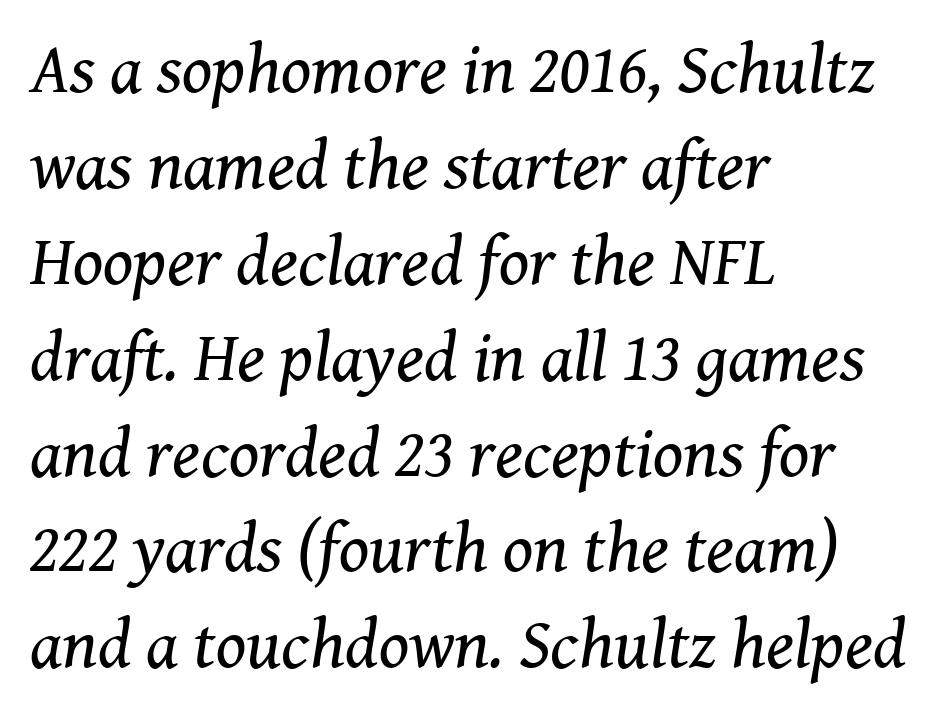
Weight: in the light-to-regular range. Check the space under the baseline: it is left empty. Line spacing here is normal. Style check: oblique. Character widths vary here, with narrow letters taking less room than wide ones. The gaps between neighbouring characters are ordinary and unremarkable.
